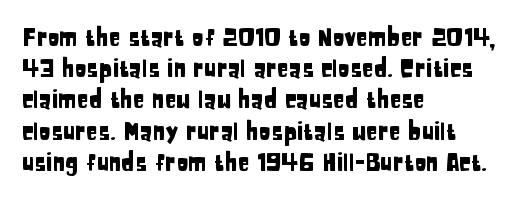
Does the copy run flush right? No — it runs flush left. The font's upright variant was chosen for this text. Descender tails drop into unmarked territory. Reading down the column, the eye jumps a familiar distance to each next line.
